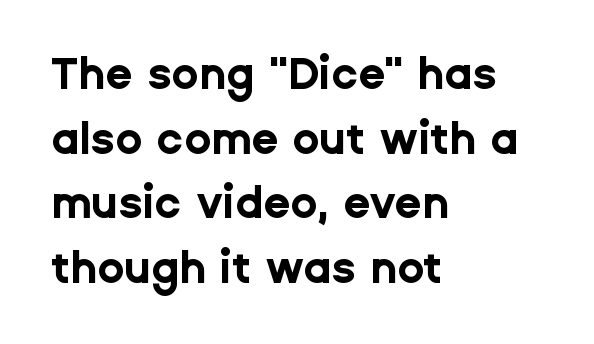
{"serif": "no", "italic": "no", "bold": "yes", "weight": "bold", "width": "normal", "stroke_contrast": "low", "x_height": "medium", "monospaced": "no", "underline": "no", "align": "left", "line_spacing": "normal", "line_spacing_ratio": 1.47, "letter_spacing": "normal", "letter_spacing_em": 0.0, "glyph_px": 44}
